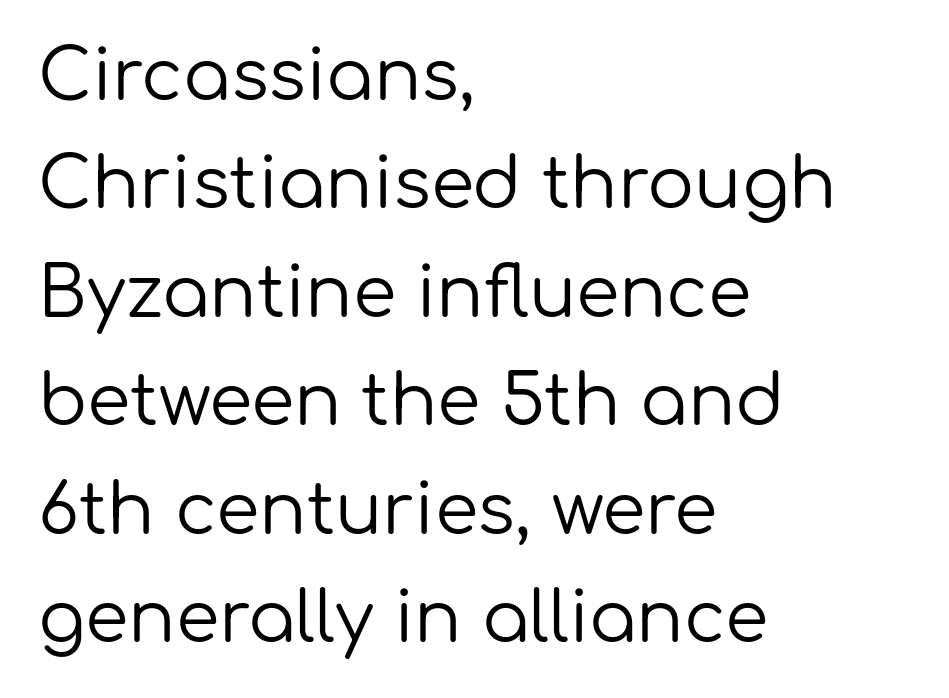
Is there much room between lines? A standard amount, neither cramped nor airy. The characters display no serif detailing; their extremities are plain. Layout note: lines flush left. Clear beneath every line of the passage. The line texture is even and compact thanks to regular tracking. Stems here are at most as thick as an everyday book face.
